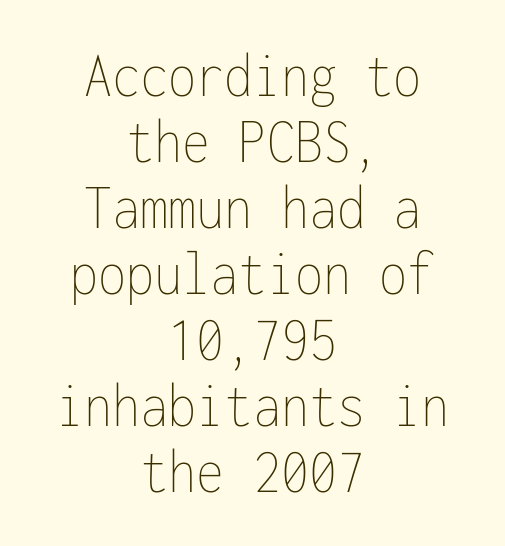
This sample is center-justified, so both line endings float freely. Every character here occupies the same horizontal width, giving the sample a typewriter-like rhythm. Weight: in the light-to-regular range. Check the space under the baseline: it is left empty.
